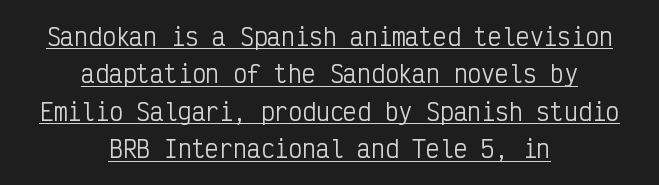
Q: Is the text bold? A: No.
Q: Is the text italic (slanted)? A: No, it is upright.
Q: Is the text underlined? A: Yes.
Q: How is the paragraph aligned? A: Centered.
Q: Is the spacing between letters normal or unusually wide? A: Normal.
Q: Is the spacing between lines tight, normal or loose? A: Normal.
